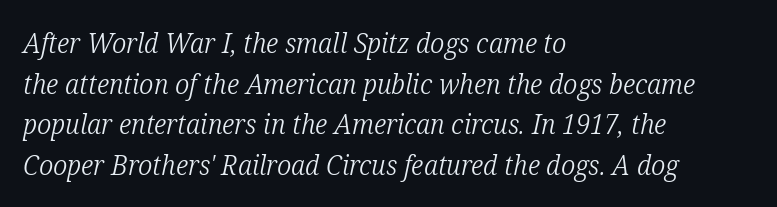
The image shows 28 px light, condensed serif type, italic (leaning right); set left-aligned, normal line spacing (1.45x), normal letter spacing, not underlined; low stroke contrast and a medium x-height.
